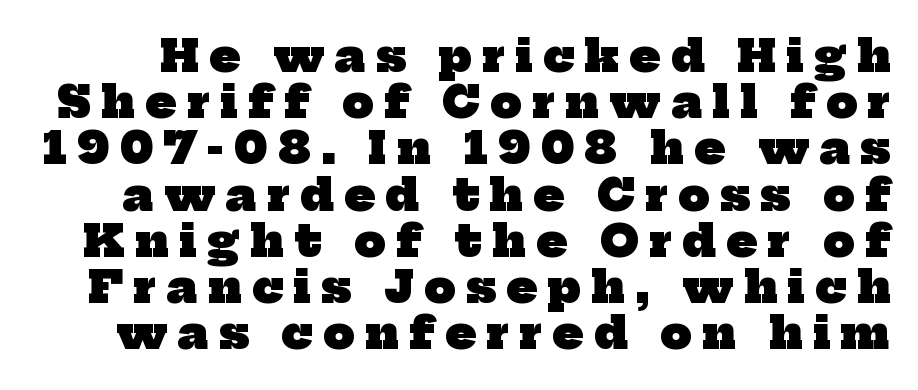
The image shows 44 px heavy serif type; set tight line spacing (1.05x), unusually wide letter spacing (+0.24 em), not underlined; low stroke contrast and a medium x-height.
